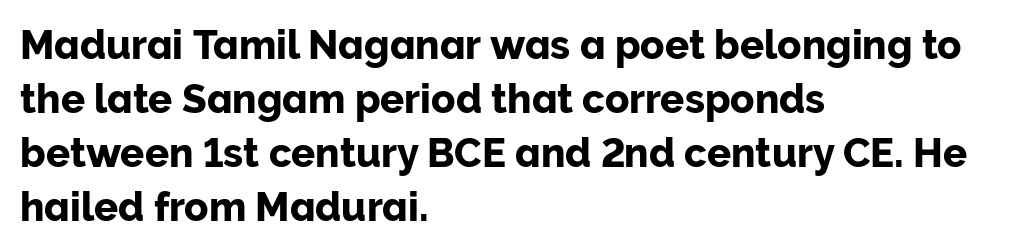
The rendering uses a moderate line-height, typical for paragraphs. Nobody touched the tracking dial on this one. These lines are rendered in a variable-pitch font. Unlike italic type, these characters show no tilt at all. Horizontally, the lines are justified to the leading edge only. Stroke terminals: plain, sans-serif.
